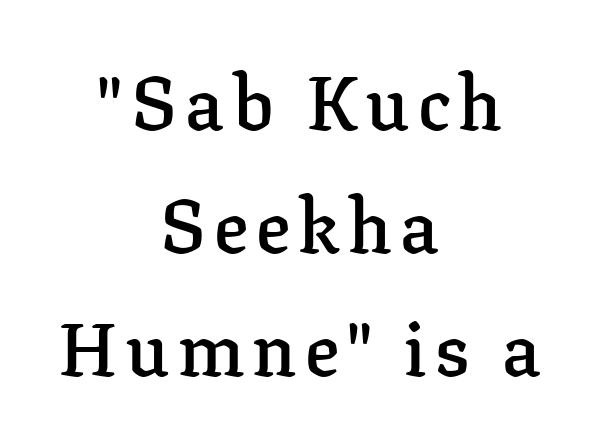
Q: Is the text bold? A: Semi-bold.
Q: Is the text italic (slanted)? A: No, it is upright.
Q: Is the typeface a serif or a sans-serif typeface? A: Serif.
Q: Is the text underlined? A: No.
Q: How is the paragraph aligned? A: Centered.
Q: Is the spacing between lines tight, normal or loose? A: Normal.
Q: Width (condensed, normal, or wide)? A: Normal.
Q: Stroke contrast? A: Low.
Q: x-height? A: Medium.
Q: Monospaced? A: No.
